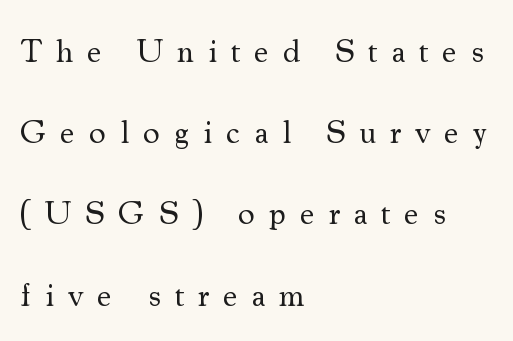
Compared with a typical body face, this is equally light or lighter still. The letters stand straight up with perfectly vertical stems. A clean baseline with only descenders dipping below it. Leading: increased. Is this a sans? No — the strokes have serifs.
